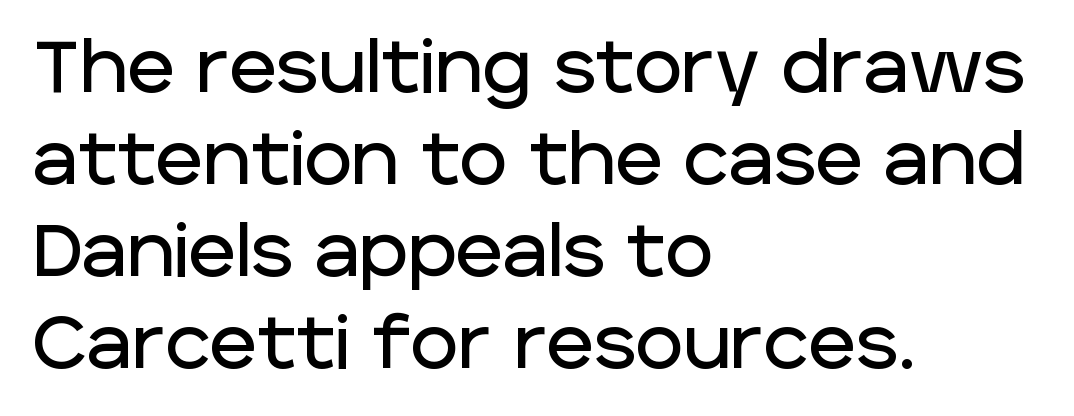
Descender tails drop into unmarked territory. This sample has the flowing, uneven cadence of proportional lettering. Default kerning and tracking; the words read as compact shapes. Each line starts at the same left margin while the right side varies.
